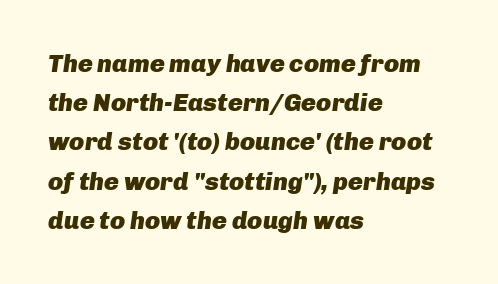
{"italic": "yes", "lean": "right", "slant_degrees": 8, "bold": "yes", "underline": "no", "align": "left", "line_spacing": "normal", "line_spacing_ratio": 1.57, "letter_spacing": "normal", "letter_spacing_em": 0.0, "glyph_px": 25}
